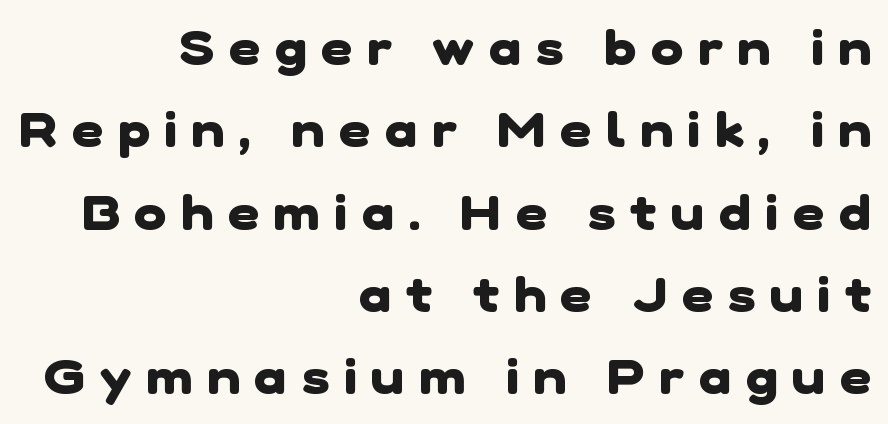
Q: Is the text bold? A: Yes.
Q: Is the typeface a serif or a sans-serif typeface? A: Sans-serif.
Q: Is the text underlined? A: No.
Q: How is the paragraph aligned? A: Right-aligned.
Q: Is the spacing between letters normal or unusually wide? A: Unusually wide.
Q: Is the spacing between lines tight, normal or loose? A: Normal.
Q: Width (condensed, normal, or wide)? A: Normal.
Q: Stroke contrast? A: Low.
Q: x-height? A: Medium.
Q: Monospaced? A: No.
